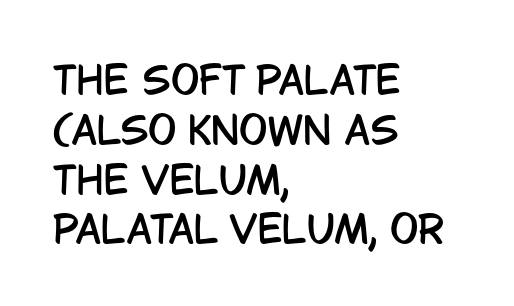
The image shows 38 px condensed sans-serif type, upright; set left-aligned, normal line spacing (1.31x), normal letter spacing, not underlined; low stroke contrast and a large x-height.
